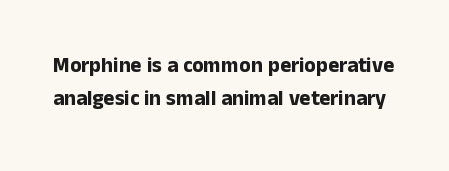
{"italic": "no", "bold": "yes", "underline": "no", "line_spacing": "normal", "line_spacing_ratio": 1.56, "letter_spacing": "normal", "letter_spacing_em": 0.0, "glyph_px": 21}
